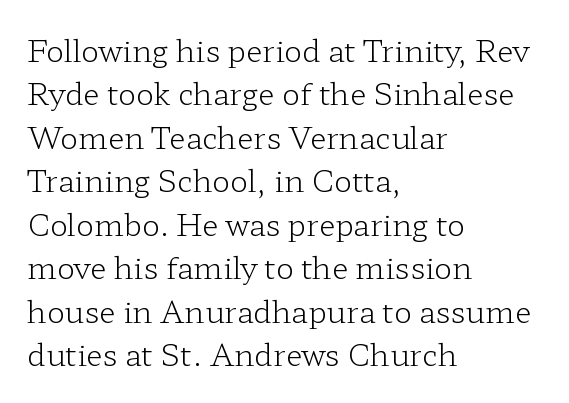
Q: Is the text bold? A: No.
Q: Is the text italic (slanted)? A: No, it is upright.
Q: Is the typeface a serif or a sans-serif typeface? A: Serif.
Q: Is the text underlined? A: No.
Q: How is the paragraph aligned? A: Left-aligned.
Q: Is the spacing between letters normal or unusually wide? A: Normal.
Q: Is the spacing between lines tight, normal or loose? A: Normal.
Q: Width (condensed, normal, or wide)? A: Wide.
Q: Stroke contrast? A: Low.
Q: x-height? A: Medium.
Q: Monospaced? A: No.
